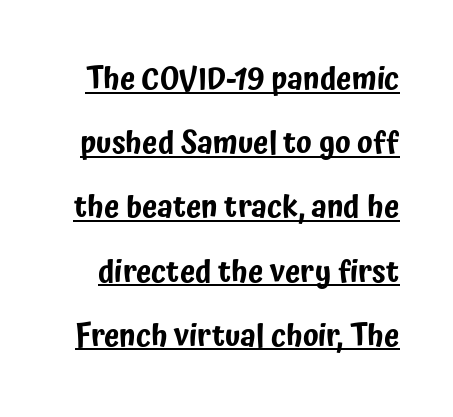
{"serif": "no", "italic": "no", "width": "condensed", "stroke_contrast": "low", "x_height": "medium", "monospaced": "no", "underline": "yes", "line_spacing": "loose", "line_spacing_ratio": 2.07, "letter_spacing": "normal", "letter_spacing_em": 0.0, "glyph_px": 31}
